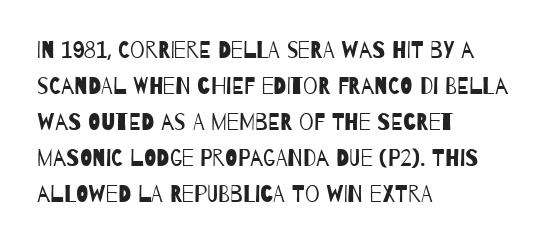
Q: Is the text bold? A: No.
Q: Is the text underlined? A: No.
Q: How is the paragraph aligned? A: Left-aligned.
Q: Is the spacing between letters normal or unusually wide? A: Normal.
Q: Is the spacing between lines tight, normal or loose? A: Normal.
